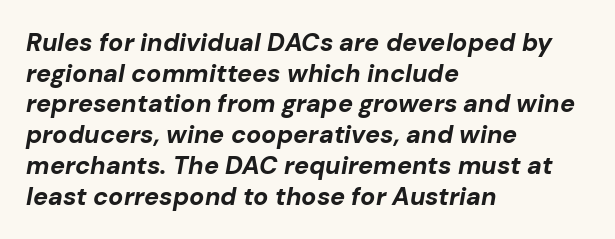
Observe the ordinary spacing: letters are neighbours, not strangers. Quick note: underline off. Notice how the stems are inclined rather than vertical — that's the hallmark of italics. Notice how the passage keeps a crisp vertical edge on the left only. Weight: bold.
